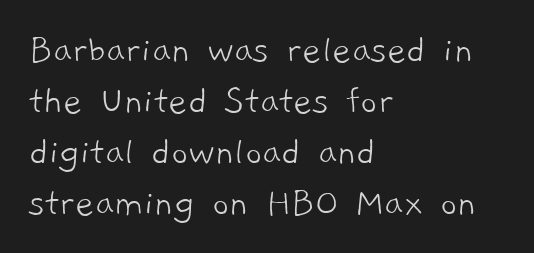
Q: Is the text bold? A: No.
Q: Is the typeface a serif or a sans-serif typeface? A: Sans-serif.
Q: Is the text underlined? A: No.
Q: How is the paragraph aligned? A: Left-aligned.
Q: Is the spacing between letters normal or unusually wide? A: Normal.
Q: Width (condensed, normal, or wide)? A: Normal.
Q: Stroke contrast? A: Low.
Q: x-height? A: Medium.
Q: Monospaced? A: No.
